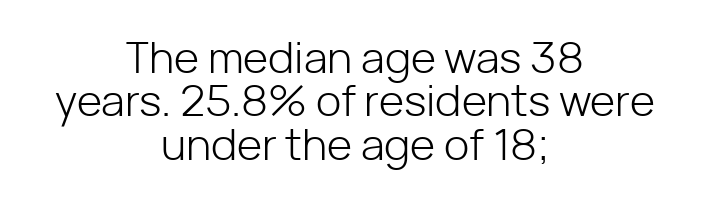
Q: Is the text bold? A: No.
Q: Is the text italic (slanted)? A: No, it is upright.
Q: Is the typeface a serif or a sans-serif typeface? A: Sans-serif.
Q: Is the text underlined? A: No.
Q: How is the paragraph aligned? A: Centered.
Q: Is the spacing between letters normal or unusually wide? A: Normal.
Q: Is the spacing between lines tight, normal or loose? A: Tight.
Q: Width (condensed, normal, or wide)? A: Normal.
Q: Stroke contrast? A: Low.
Q: x-height? A: Medium.
Q: Monospaced? A: No.
